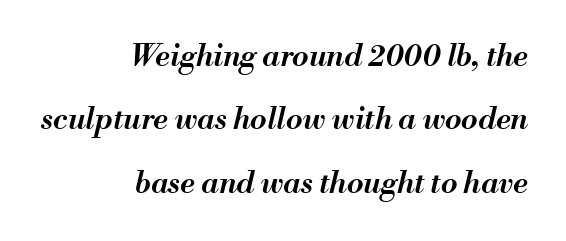
The image shows 30 px semibold type, italic (leaning right); set right-aligned, loose line spacing (2.11x), normal letter spacing, not underlined; medium stroke contrast and a small x-height.
